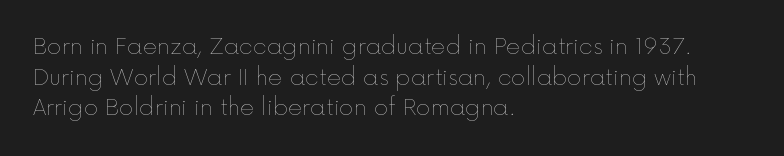
{"italic": "no", "bold": "no", "underline": "no", "align": "left", "line_spacing": "normal", "line_spacing_ratio": 1.39, "letter_spacing": "normal", "letter_spacing_em": 0.0, "glyph_px": 22}
